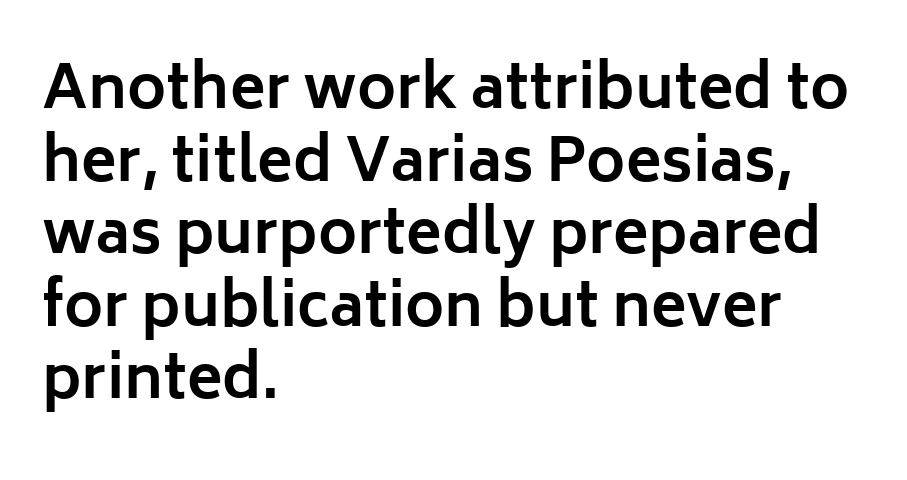
The image shows 59 px bold sans-serif type, upright; set left-aligned, line spacing 1.23x, normal letter spacing, not underlined; low stroke contrast and a medium x-height.
